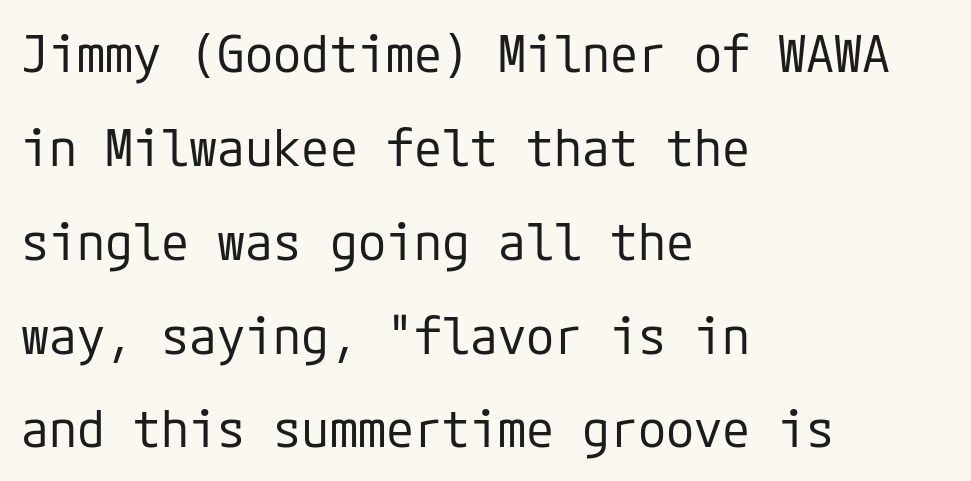
Q: Is the text bold? A: No.
Q: Is the text italic (slanted)? A: No, it is upright.
Q: Is the typeface a serif or a sans-serif typeface? A: Sans-serif.
Q: Is the text underlined? A: No.
Q: How is the paragraph aligned? A: Left-aligned.
Q: Is the spacing between letters normal or unusually wide? A: Normal.
Q: Width (condensed, normal, or wide)? A: Normal.
Q: Stroke contrast? A: Low.
Q: x-height? A: Medium.
